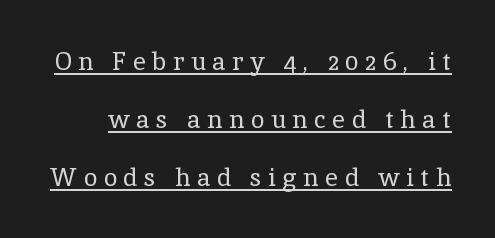
{"italic": "no", "bold": "no", "underline": "yes", "line_spacing": "loose", "line_spacing_ratio": 2.32, "letter_spacing": "wide", "letter_spacing_em": 0.26, "glyph_px": 25}
